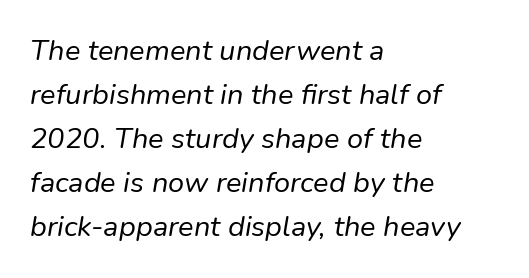
These lines stack with their left ends in a neat column. These lines keep a tight, regular rhythm from letter to letter. Bold? No — there's no thickening of the strokes. Notice how the stems are inclined rather than vertical — that's the hallmark of italics. The letters advance in unequal steps, a hallmark of proportional type.
